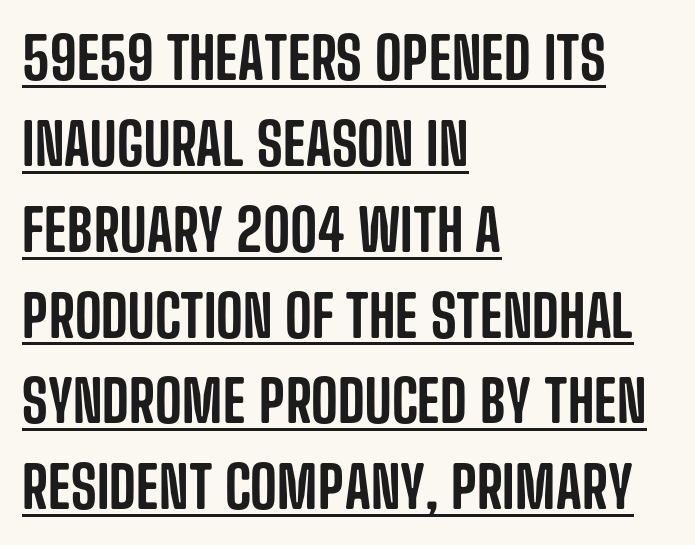
Rows of type keep a routine distance in the vertical direction. Honestly, the underline is the first thing you notice here. Look at the tracking — it's just the regular setting, nothing added. Style check: upright. In terms of letterform style, serifs are entirely absent.
